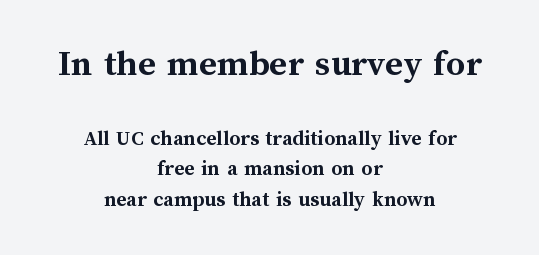
The image shows 38 px semibold type, upright; set centered, normal line spacing (1.38x), normal letter spacing, not underlined; the first (top) block is 1.73x larger; medium stroke contrast and a medium x-height.
